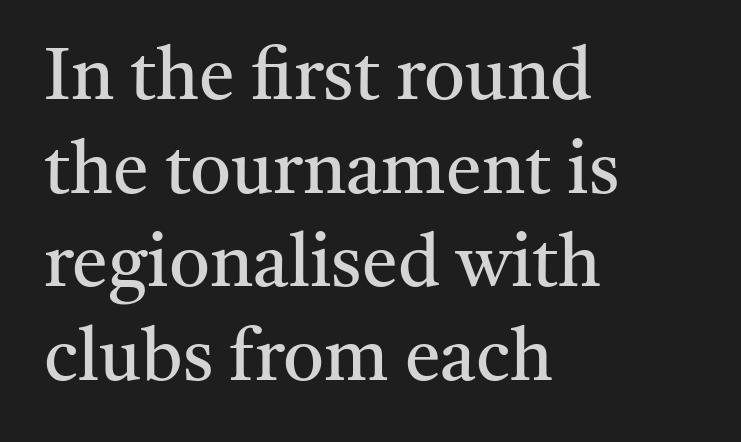
Q: Is the text bold? A: No.
Q: Is the text italic (slanted)? A: No, it is upright.
Q: Is the typeface a serif or a sans-serif typeface? A: Serif.
Q: Is the text underlined? A: No.
Q: How is the paragraph aligned? A: Left-aligned.
Q: Is the spacing between letters normal or unusually wide? A: Normal.
Q: Is the spacing between lines tight, normal or loose? A: Normal.
Q: Width (condensed, normal, or wide)? A: Normal.
Q: Stroke contrast? A: Medium.
Q: x-height? A: Medium.
Q: Monospaced? A: No.
